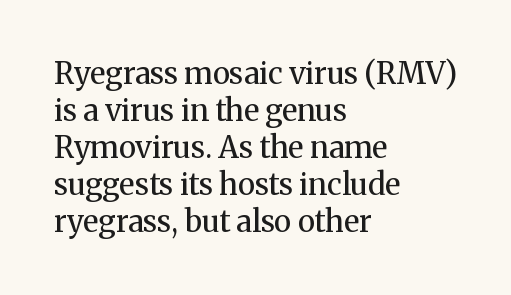
{"serif": "yes", "italic": "no", "bold": "no", "weight": "regular", "width": "normal", "stroke_contrast": "medium", "x_height": "medium", "monospaced": "no", "underline": "no", "align": "left", "line_spacing_ratio": 1.23, "letter_spacing": "normal", "letter_spacing_em": 0.0, "glyph_px": 30}
